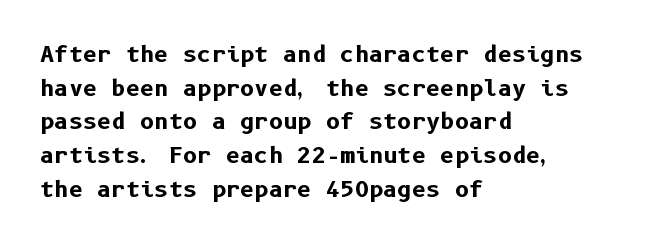
This sample is left-justified, so line endings fall wherever the words run out. Ascenders rise straight up at ninety degrees. Notice how descenders clear the ascenders below comfortably — that's standard leading. Is the type bold? Yes — the strokes are clearly thick and heavy.
